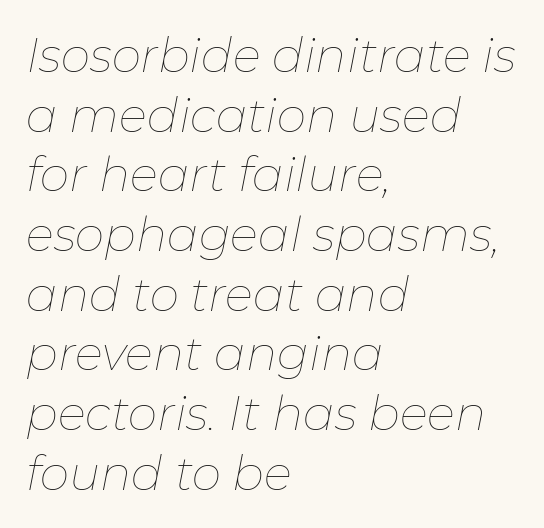
The image shows 47 px thin type, italic (leaning right); set left-aligned, normal line spacing (1.27x), normal letter spacing, not underlined; low stroke contrast and a medium x-height.
